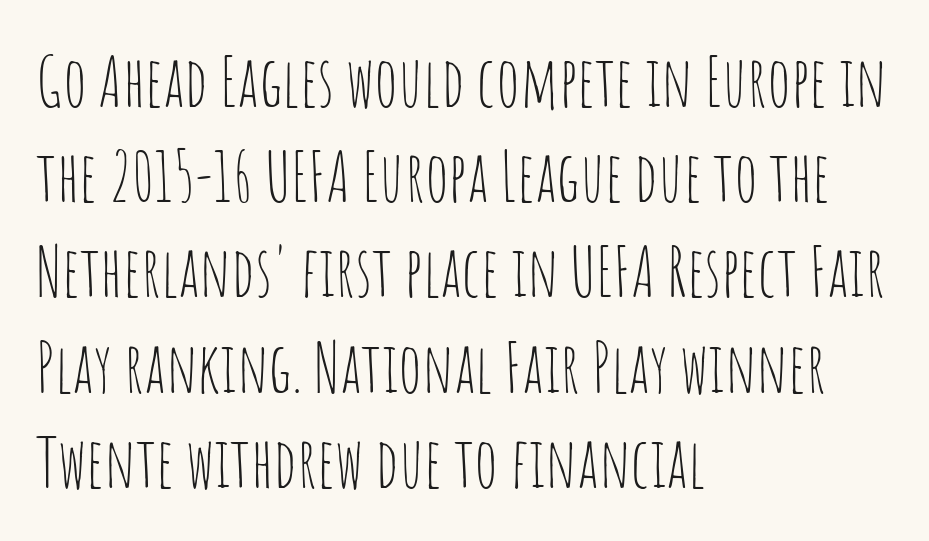
Q: Is the text bold? A: No.
Q: Is the text italic (slanted)? A: No, it is upright.
Q: Is the typeface a serif or a sans-serif typeface? A: Sans-serif.
Q: Is the text underlined? A: No.
Q: How is the paragraph aligned? A: Left-aligned.
Q: Is the spacing between letters normal or unusually wide? A: Normal.
Q: Is the spacing between lines tight, normal or loose? A: Normal.
Q: Width (condensed, normal, or wide)? A: Condensed.
Q: Stroke contrast? A: Low.
Q: x-height? A: Large.
Q: Monospaced? A: No.
